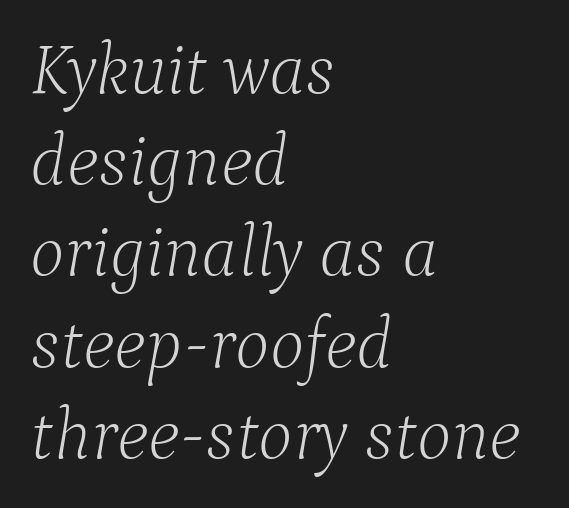
The image shows 73 px light serif type, italic (leaning right); set left-aligned, normal line spacing (1.25x), normal letter spacing, not underlined; low stroke contrast and a medium x-height.
